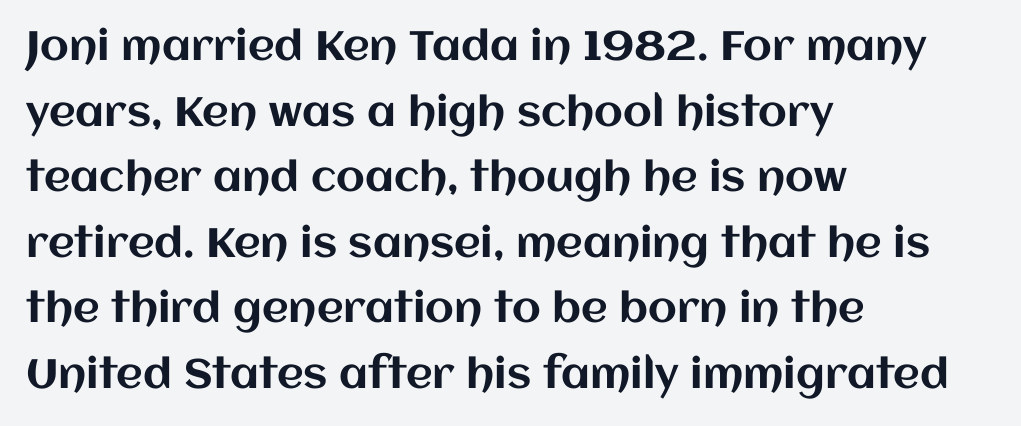
The image shows 41 px text type, upright; set left-aligned, normal line spacing (1.6x), normal letter spacing, not underlined; medium stroke contrast and a large x-height.
